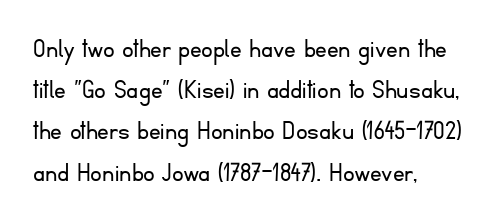
The image shows 29 px light sans-serif type, upright; set left-aligned, normal line spacing (1.42x), normal letter spacing, not underlined; low stroke contrast and a small x-height.
